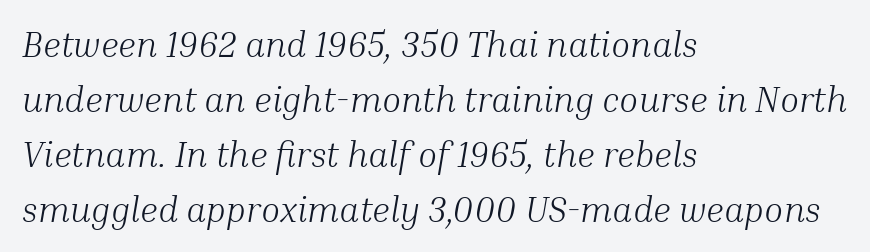
{"serif": "yes", "italic": "yes", "lean": "right", "slant_degrees": 10, "bold": "no", "weight": "light", "width": "normal", "stroke_contrast": "medium", "x_height": "medium", "monospaced": "no", "underline": "no", "align": "left", "line_spacing": "normal", "line_spacing_ratio": 1.57, "letter_spacing": "normal", "letter_spacing_em": 0.0, "glyph_px": 35}
